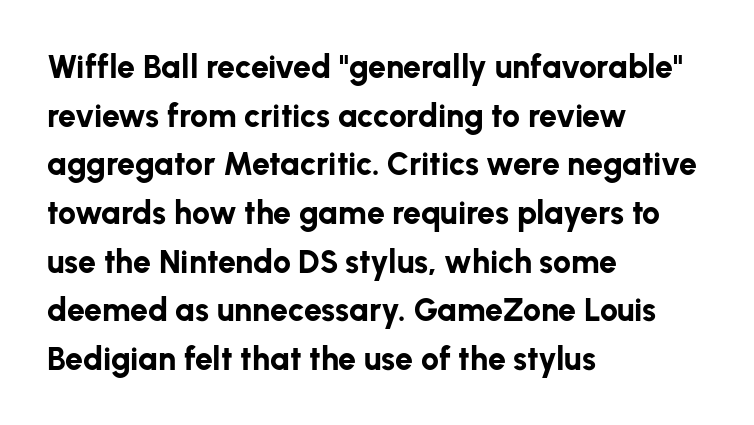
{"serif": "no", "italic": "no", "bold": "yes", "weight": "bold", "width": "normal", "stroke_contrast": "low", "x_height": "medium", "monospaced": "no", "underline": "no", "align": "left", "line_spacing": "normal", "line_spacing_ratio": 1.52, "letter_spacing": "normal", "letter_spacing_em": 0.0, "glyph_px": 32}
